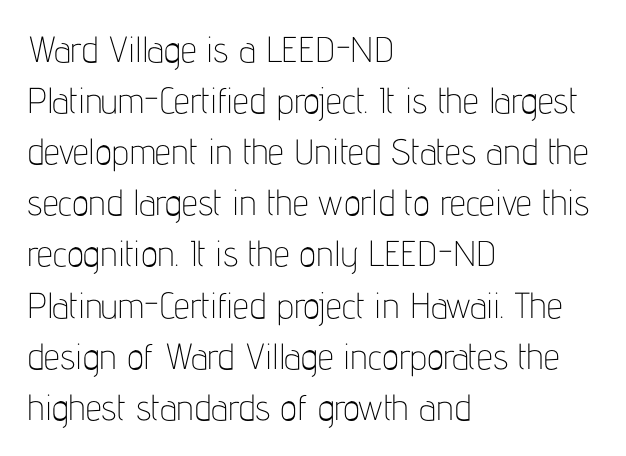
The image shows 36 px thin, condensed sans-serif type, upright; set left-aligned, normal line spacing (1.42x), normal letter spacing, not underlined; low stroke contrast and a medium x-height.
